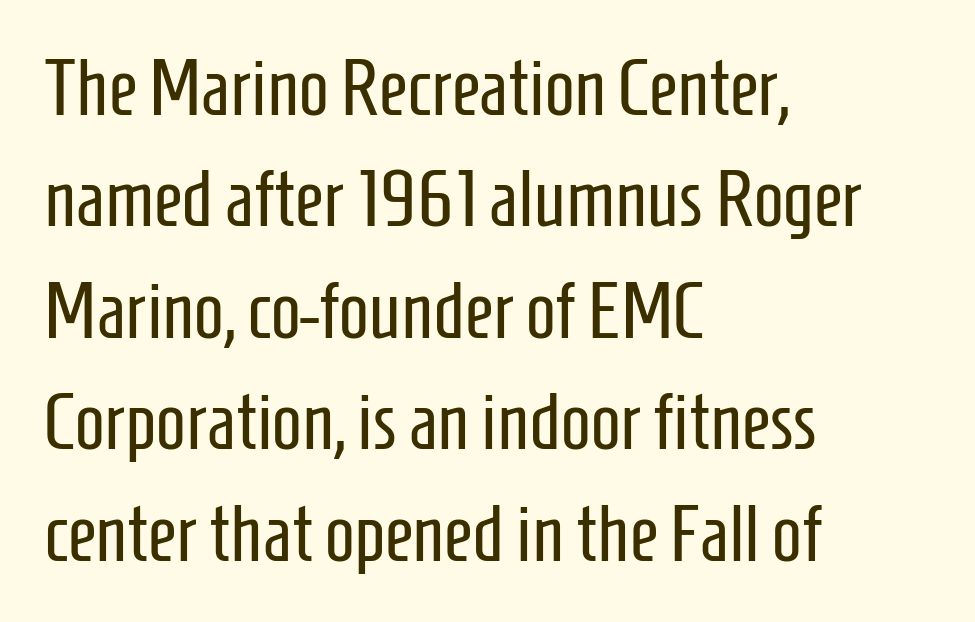
Honestly, there is no underline to notice here at all. Posture: vertical. This sample is left-justified, so line endings fall wherever the words run out. Grotesque or geometric, the face here clearly has no serifs. Students, note that the glyphs here touch the page at normal intervals.
